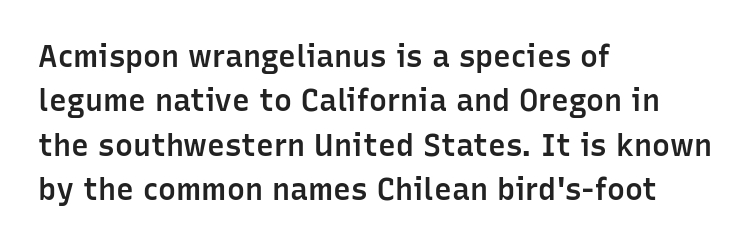
The image shows 30 px semibold sans-serif type, upright; set left-aligned, normal line spacing (1.48x), normal letter spacing, not underlined; low stroke contrast and a medium x-height.
